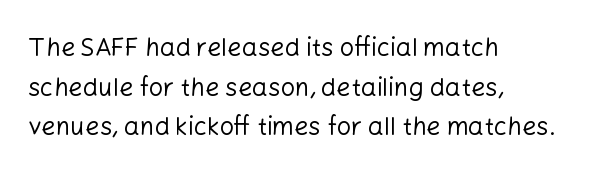
{"italic": "no", "bold": "no", "underline": "no", "align": "left", "line_spacing": "normal", "line_spacing_ratio": 1.59, "letter_spacing": "normal", "letter_spacing_em": 0.0, "glyph_px": 25}
